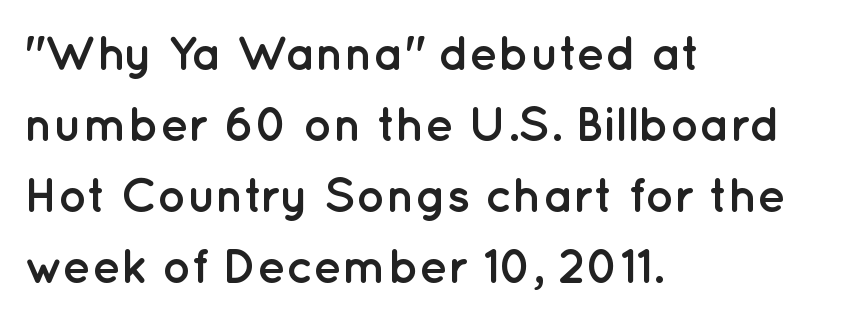
Only glyphs here, with clear space below each row. Nope, not italic — everything's standing straight. The letters advance in unequal steps, a hallmark of proportional type. Regarding serifs, this sample does without them.
